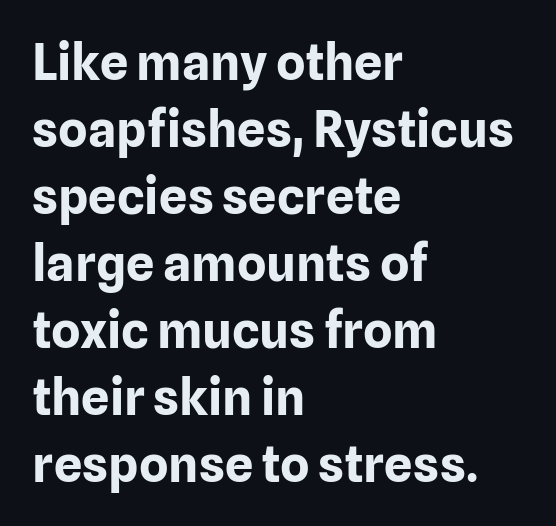
Character widths vary here, with narrow letters taking less room than wide ones. Left-aligned paragraph, ragged on the right. The type is set solid horizontally, with unmodified tracking. Each row of text sits above clean, open space.
